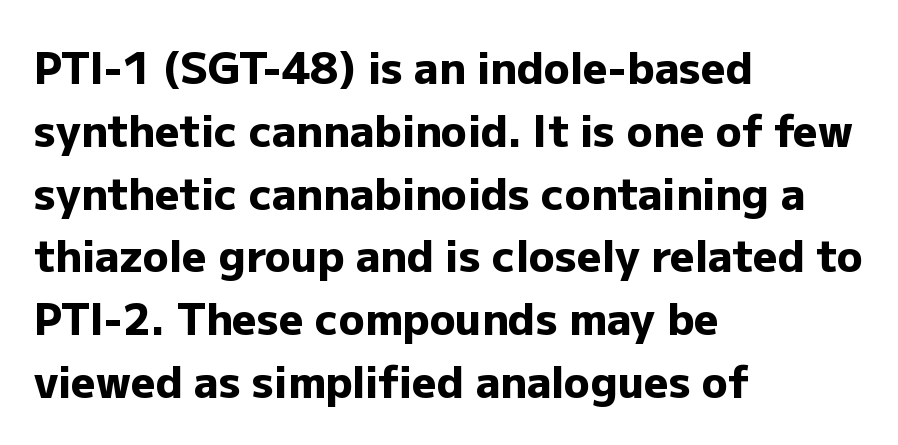
The passage shown is typed in a proportional face where columns would drift. Reading down the block, your eye returns to a fixed left position each line. The space between consecutive lines is moderate. How are the letters spaced? Ordinarily, with no added tracking. Serif or sans? Sans — the stroke terminals are bare. Has an underline been added? It has not.
